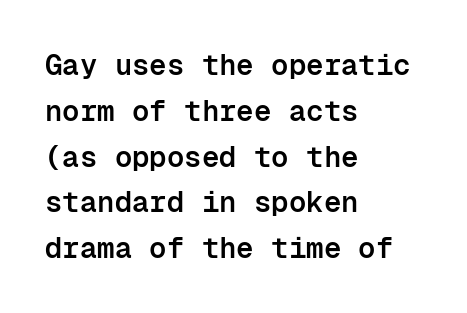
On the weight axis this lands at semibold, roughly 600. Caption: standard tracking, unaltered. Descender tails drop into unmarked territory. Looks like terminal output: every glyph gets an equal slot.
